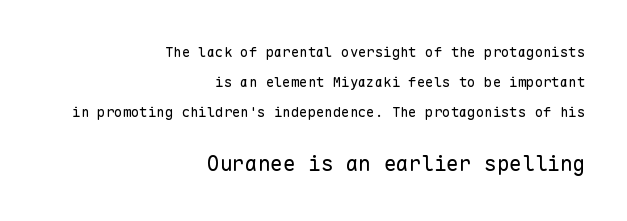
The image shows 21 px text type, upright; set right-aligned, loose line spacing (2.15x), normal letter spacing, not underlined; the second (bottom) block is 1.5x larger.
